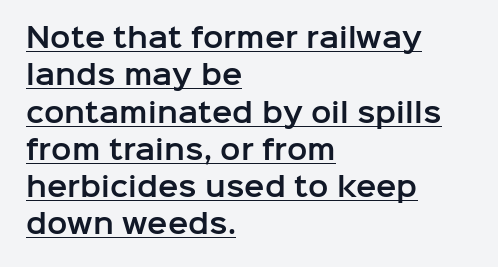
Q: Is the text italic (slanted)? A: No, it is upright.
Q: Is the text underlined? A: Yes.
Q: How is the paragraph aligned? A: Left-aligned.
Q: Is the spacing between letters normal or unusually wide? A: Normal.
Q: Is the spacing between lines tight, normal or loose? A: Normal.
